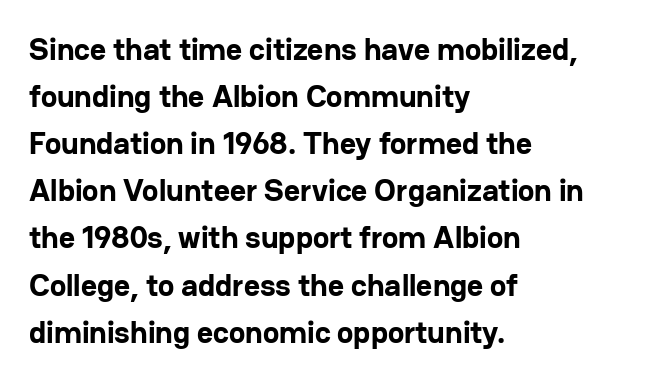
The image shows 31 px bold sans-serif type, upright; set left-aligned, normal line spacing (1.52x), normal letter spacing, not underlined; low stroke contrast and a medium x-height.
